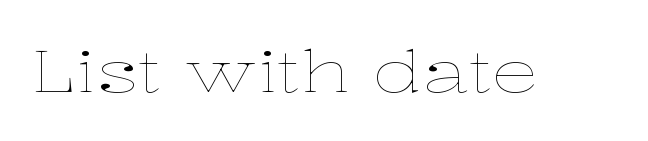
Decoration check: the copy has no underline. Varying glyph widths throughout — classic text-font behaviour. Between one letter and the next there's only the usual sliver of space. The weight tops out at a normal text grade. When letters stand straight like this, we call the style roman or upright.
